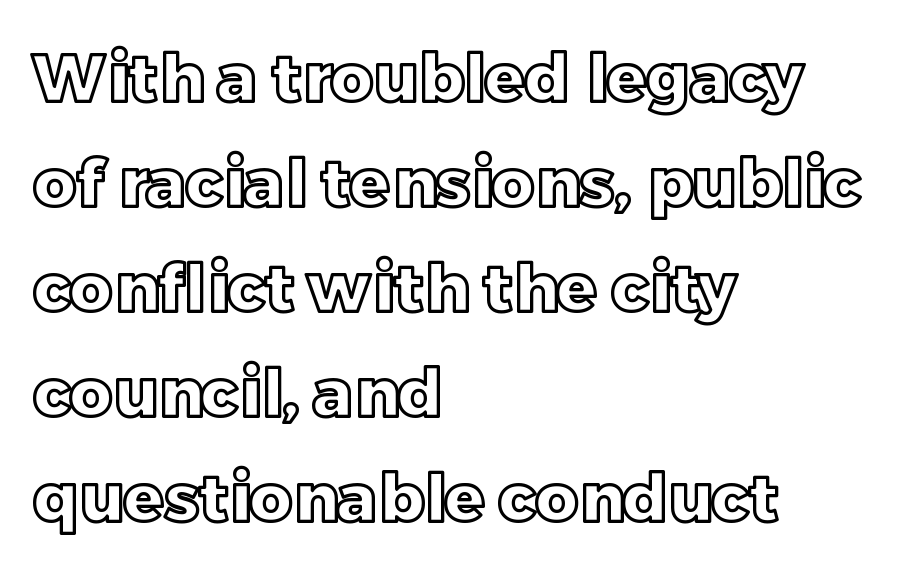
{"italic": "no", "width": "normal", "x_height": "large", "monospaced": "no", "underline": "no", "align": "left", "line_spacing": "normal", "line_spacing_ratio": 1.59, "letter_spacing": "normal", "letter_spacing_em": 0.0, "glyph_px": 66}
